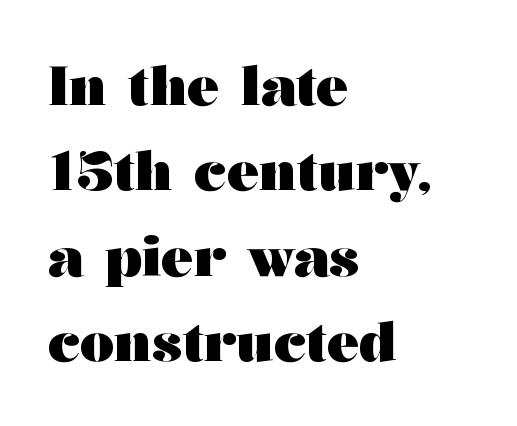
Q: Is the text bold? A: Yes.
Q: Is the text italic (slanted)? A: No, it is upright.
Q: Is the typeface a serif or a sans-serif typeface? A: Serif.
Q: Is the text underlined? A: No.
Q: How is the paragraph aligned? A: Left-aligned.
Q: Is the spacing between letters normal or unusually wide? A: Normal.
Q: Is the spacing between lines tight, normal or loose? A: Normal.
Q: Width (condensed, normal, or wide)? A: Wide.
Q: Stroke contrast? A: Medium.
Q: x-height? A: Medium.
Q: Monospaced? A: No.
